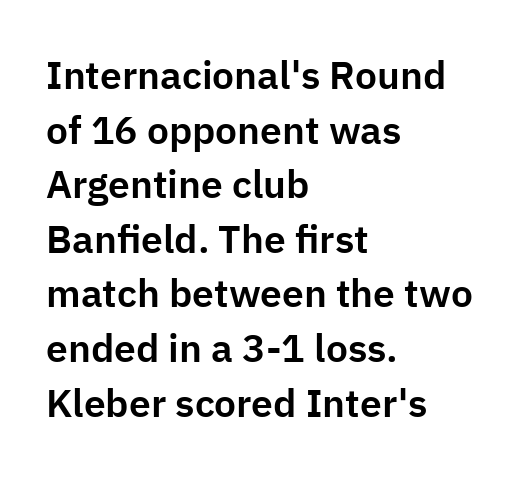
The image shows 39 px sans-serif type, upright; set left-aligned, normal line spacing (1.4x), normal letter spacing, not underlined; low stroke contrast and a medium x-height.
